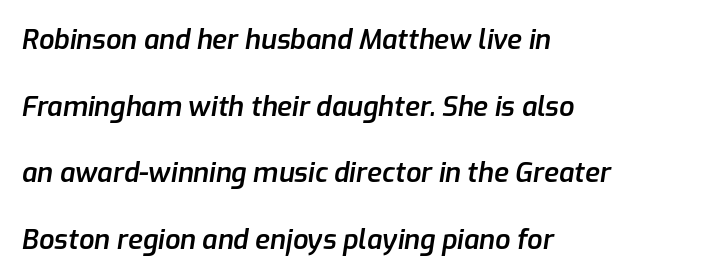
The horizontal fit of the characters is conventional and even. A great deal of white space separates one row of letters from the next. Any mark beneath the type? The region is blank. Characters are canted at an angle relative to the baseline's perpendicular. Every row of glyphs begins at an identical x-position on the left. These words are printed semibold, heavier than regular yet not bold.
